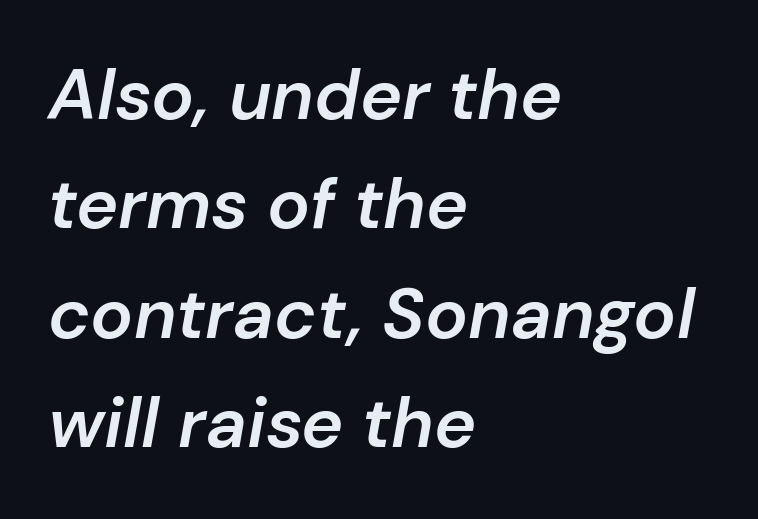
The image shows 71 px semibold type, italic (leaning right); set left-aligned, normal line spacing (1.54x), normal letter spacing, not underlined; low stroke contrast and a medium x-height.
